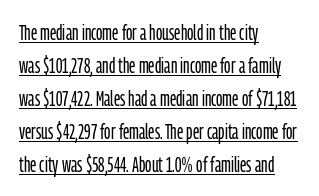
The image shows 21 px text type, upright; set left-aligned, normal line spacing (1.57x), normal letter spacing, underlined.
